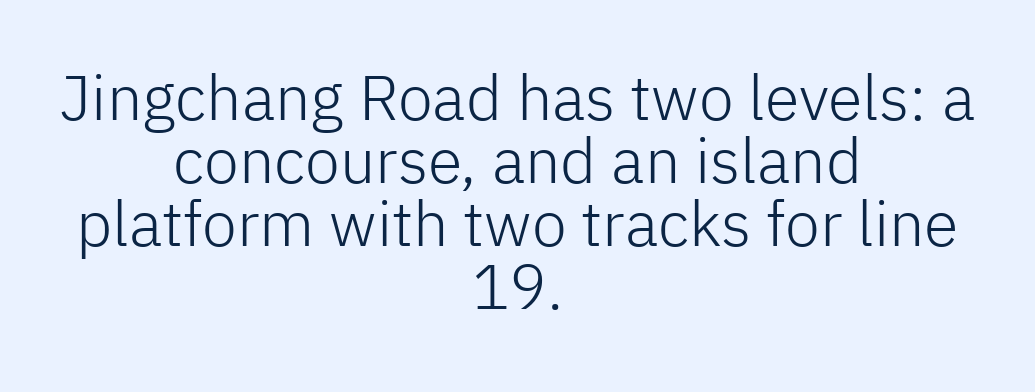
The image shows 63 px light sans-serif type, upright; set centered, tight line spacing (1.0x), normal letter spacing, not underlined; low stroke contrast and a medium x-height.
